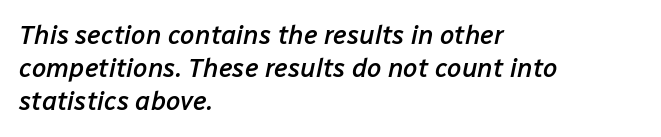
{"italic": "yes", "lean": "right", "slant_degrees": 12, "bold": "semi", "underline": "no", "align": "left", "line_spacing": "normal", "line_spacing_ratio": 1.27, "letter_spacing": "normal", "letter_spacing_em": 0.0, "glyph_px": 26}
